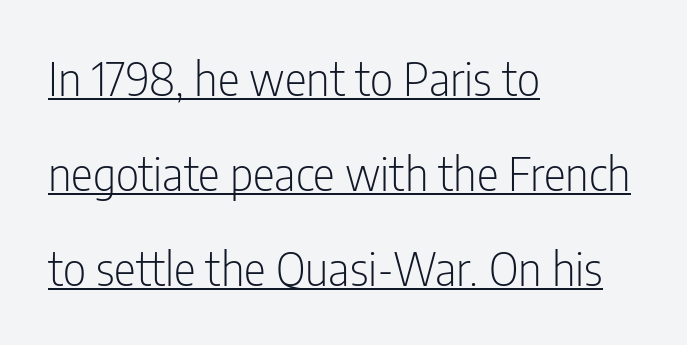
Q: Is the text bold? A: No.
Q: Is the text italic (slanted)? A: No, it is upright.
Q: Is the typeface a serif or a sans-serif typeface? A: Sans-serif.
Q: Is the text underlined? A: Yes.
Q: How is the paragraph aligned? A: Left-aligned.
Q: Is the spacing between letters normal or unusually wide? A: Normal.
Q: Is the spacing between lines tight, normal or loose? A: Loose.
Q: Width (condensed, normal, or wide)? A: Condensed.
Q: Stroke contrast? A: Low.
Q: x-height? A: Medium.
Q: Monospaced? A: No.
